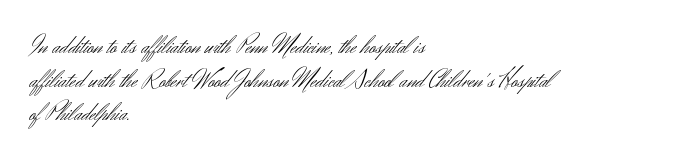
Q: Is the text bold? A: No.
Q: Is the text italic (slanted)? A: Yes.
Q: Is the text underlined? A: No.
Q: How is the paragraph aligned? A: Left-aligned.
Q: Is the spacing between letters normal or unusually wide? A: Normal.
Q: Is the spacing between lines tight, normal or loose? A: Normal.
